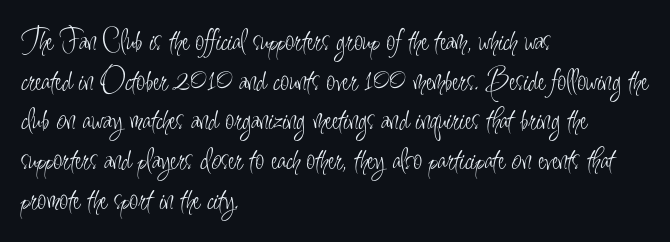
Q: Is the text bold? A: No.
Q: Is the typeface a serif or a sans-serif typeface? A: Sans-serif.
Q: Is the text underlined? A: No.
Q: How is the paragraph aligned? A: Left-aligned.
Q: Is the spacing between letters normal or unusually wide? A: Normal.
Q: Width (condensed, normal, or wide)? A: Condensed.
Q: Stroke contrast? A: Low.
Q: x-height? A: Small.
Q: Monospaced? A: No.
